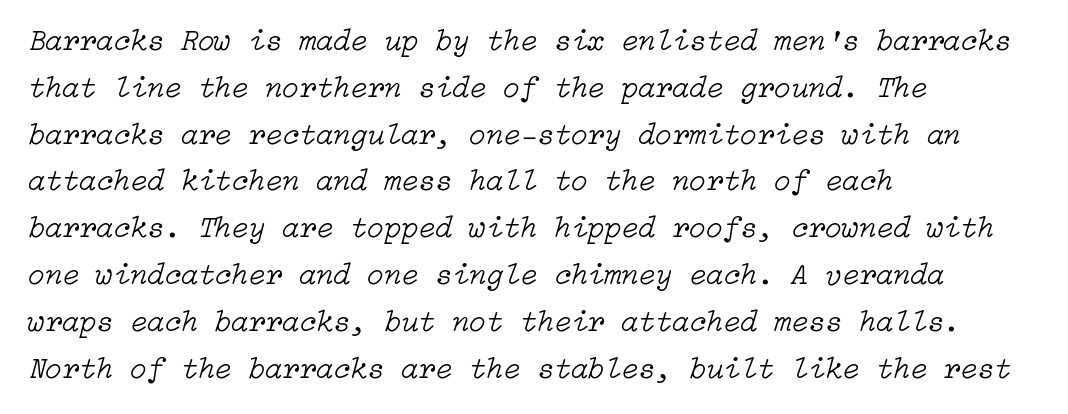
{"italic": "yes", "lean": "right", "slant_degrees": 15, "bold": "no", "weight": "light", "width": "normal", "stroke_contrast": "low", "x_height": "medium", "underline": "no", "align": "left", "line_spacing": "normal", "line_spacing_ratio": 1.51, "letter_spacing": "normal", "letter_spacing_em": 0.0, "glyph_px": 31}
